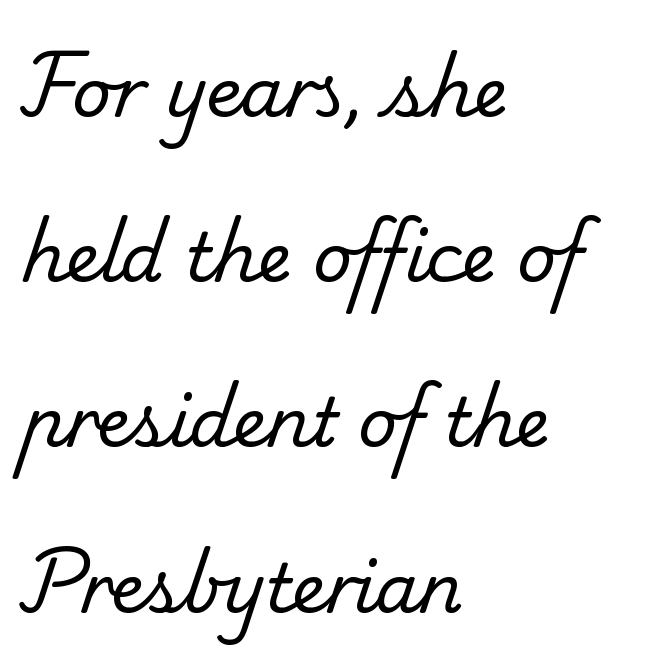
{"serif": "yes", "bold": "no", "weight": "regular", "width": "normal", "stroke_contrast": "low", "x_height": "small", "monospaced": "no", "underline": "no", "align": "left", "line_spacing": "loose", "line_spacing_ratio": 2.43, "letter_spacing": "normal", "letter_spacing_em": 0.0, "glyph_px": 68}
